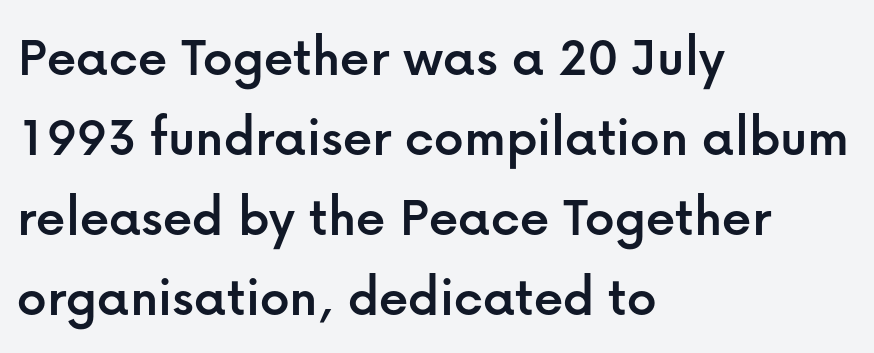
{"serif": "no", "italic": "no", "width": "normal", "stroke_contrast": "low", "x_height": "medium", "monospaced": "no", "underline": "no", "align": "left", "line_spacing": "normal", "line_spacing_ratio": 1.38, "letter_spacing": "normal", "letter_spacing_em": 0.0, "glyph_px": 58}
